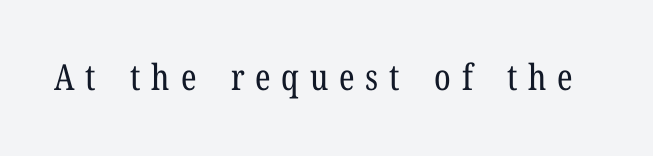
Q: Is the text bold? A: No.
Q: Is the text italic (slanted)? A: No, it is upright.
Q: Is the typeface a serif or a sans-serif typeface? A: Serif.
Q: Is the text underlined? A: No.
Q: Is the spacing between letters normal or unusually wide? A: Unusually wide.
Q: Width (condensed, normal, or wide)? A: Condensed.
Q: Stroke contrast? A: Low.
Q: x-height? A: Medium.
Q: Monospaced? A: No.
